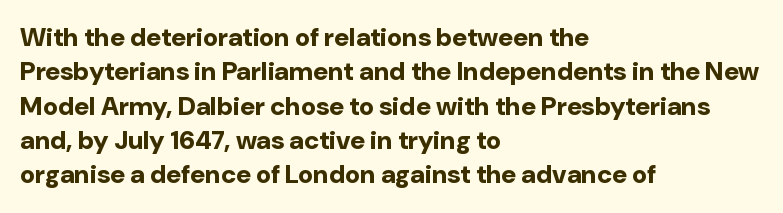
Q: Is the text bold? A: Yes.
Q: Is the text italic (slanted)? A: No, it is upright.
Q: Is the text underlined? A: No.
Q: How is the paragraph aligned? A: Left-aligned.
Q: Is the spacing between letters normal or unusually wide? A: Normal.
Q: Is the spacing between lines tight, normal or loose? A: Normal.
